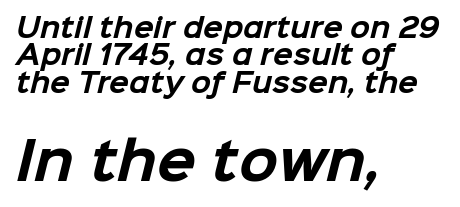
The foot of each line stays bare and open. Typographically, this falls in the sans-serif category. How would I describe the line gaps? Narrow and economical. Which margin do the lines hug? The left one — the right edge is uneven. Note: smaller setting up top, larger setting below.
